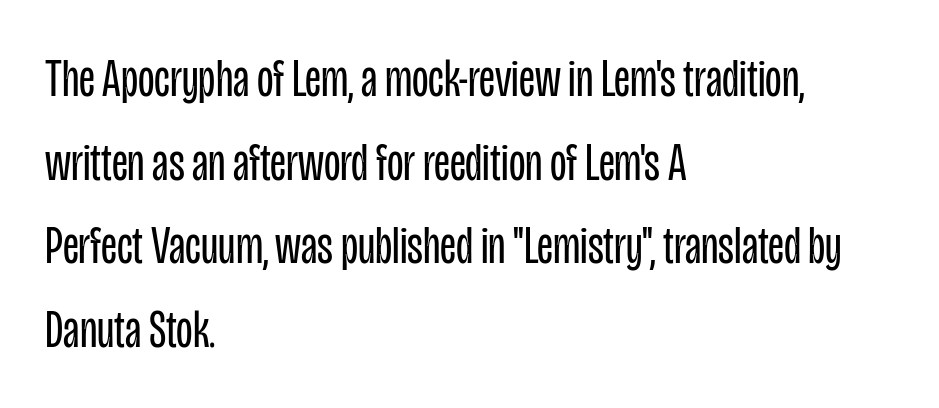
Q: Is the text bold? A: No.
Q: Is the text italic (slanted)? A: No, it is upright.
Q: Is the typeface a serif or a sans-serif typeface? A: Sans-serif.
Q: Is the text underlined? A: No.
Q: How is the paragraph aligned? A: Left-aligned.
Q: Is the spacing between letters normal or unusually wide? A: Normal.
Q: Is the spacing between lines tight, normal or loose? A: Normal.
Q: Width (condensed, normal, or wide)? A: Condensed.
Q: Stroke contrast? A: Low.
Q: x-height? A: Large.
Q: Monospaced? A: No.
